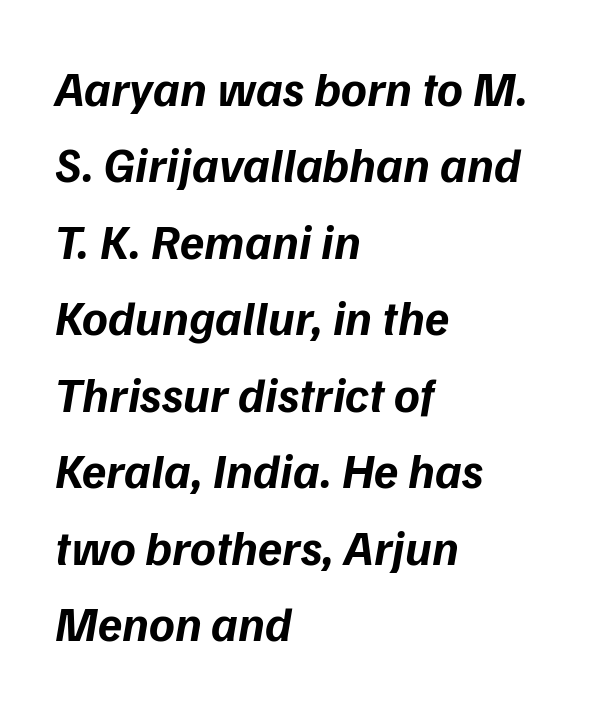
The image shows 49 px bold sans-serif type; set left-aligned, normal line spacing (1.56x), normal letter spacing, not underlined; low stroke contrast and a medium x-height.
